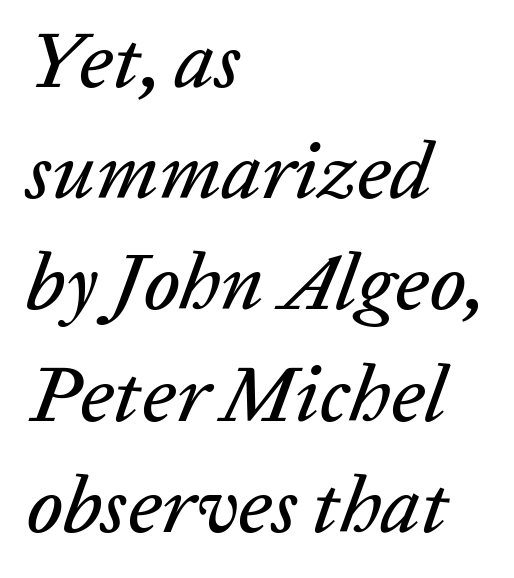
The image shows 80 px text type, italic (leaning right); set left-aligned, normal line spacing (1.39x), normal letter spacing, not underlined; low stroke contrast and a medium x-height.
